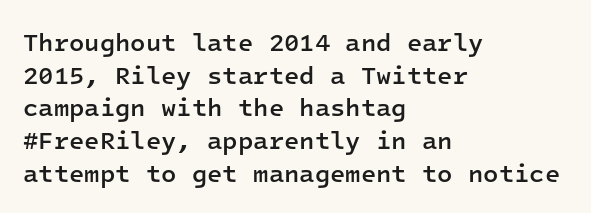
Short and long lines alike share a common starting point at left. Notice how the stems are strictly vertical — no italics here. Default kerning and tracking; the words read as compact shapes. Typesetter's note: demi weight, one step under bold.
